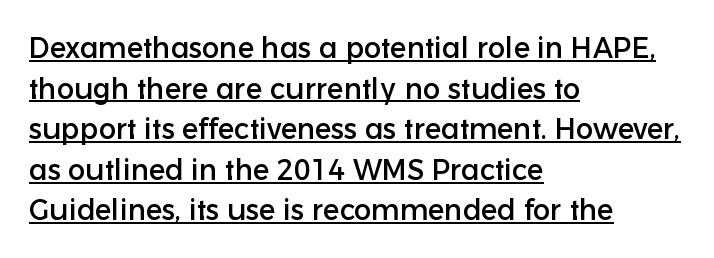
{"serif": "no", "italic": "no", "width": "normal", "stroke_contrast": "low", "x_height": "medium", "monospaced": "no", "underline": "yes", "align": "left", "line_spacing": "normal", "line_spacing_ratio": 1.4, "letter_spacing": "normal", "letter_spacing_em": 0.0, "glyph_px": 29}
